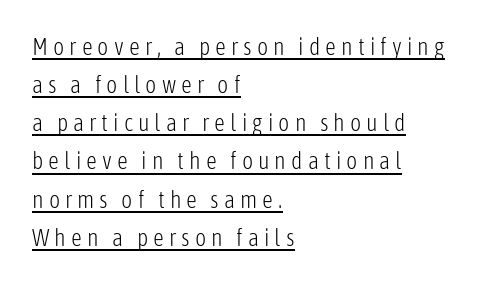
{"italic": "no", "bold": "no", "underline": "yes", "align": "left", "line_spacing": "normal", "line_spacing_ratio": 1.59, "letter_spacing": "wide", "letter_spacing_em": 0.21, "glyph_px": 24}
